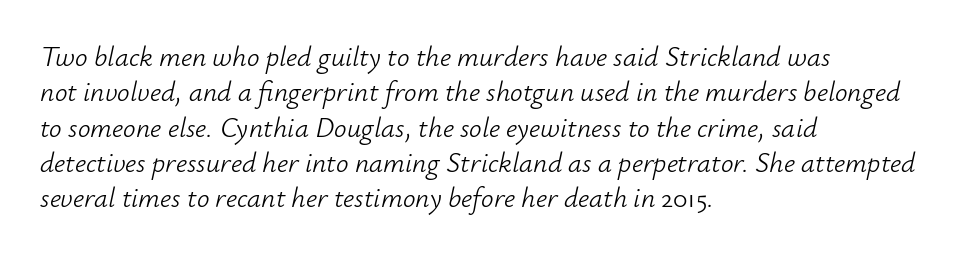
The area under the type is left untouched. It's the slanting kind of type. Nothing unusual about the tracking: characters are spaced as the font intends. Alignment: flush left. Unbolded letterforms with no extra heft.
